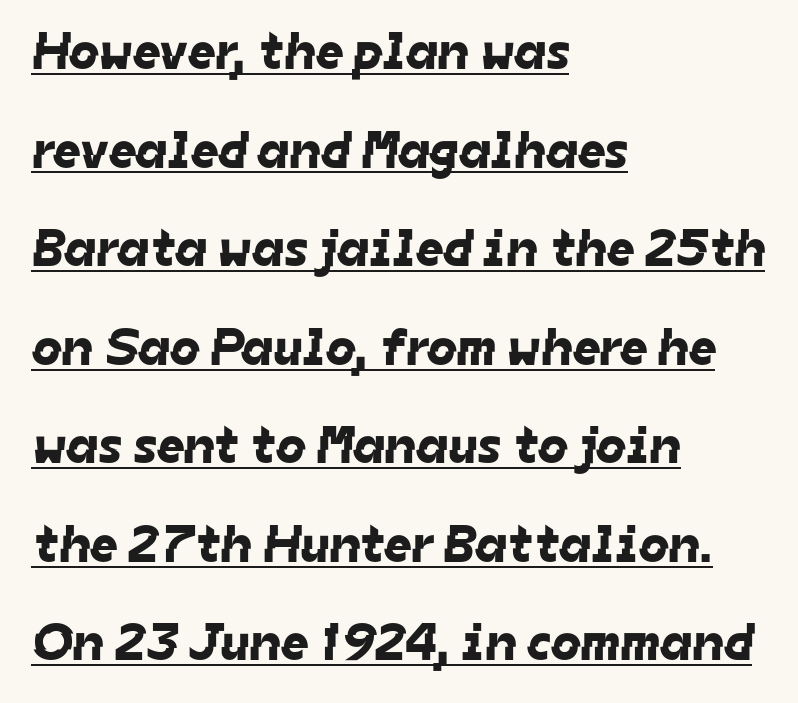
The image shows 53 px sans-serif type; set left-aligned, line spacing 1.86x, normal letter spacing, underlined; low stroke contrast and a medium x-height.
